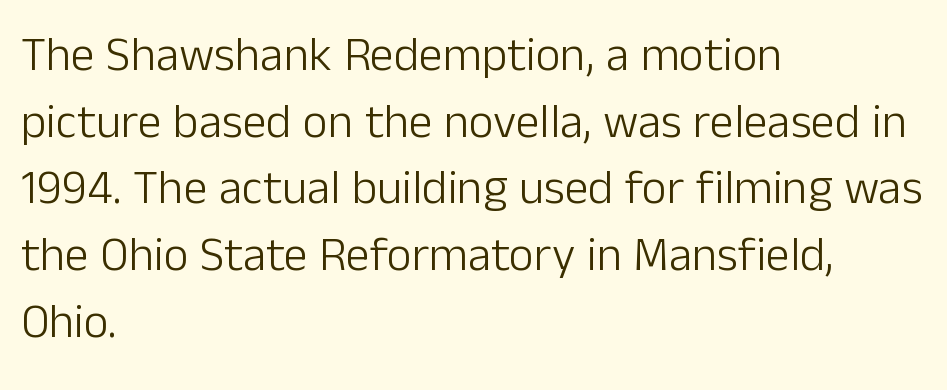
Q: Is the text bold? A: No.
Q: Is the text italic (slanted)? A: No, it is upright.
Q: Is the typeface a serif or a sans-serif typeface? A: Sans-serif.
Q: Is the text underlined? A: No.
Q: How is the paragraph aligned? A: Left-aligned.
Q: Is the spacing between letters normal or unusually wide? A: Normal.
Q: Is the spacing between lines tight, normal or loose? A: Normal.
Q: Width (condensed, normal, or wide)? A: Normal.
Q: Stroke contrast? A: Low.
Q: x-height? A: Medium.
Q: Monospaced? A: No.
